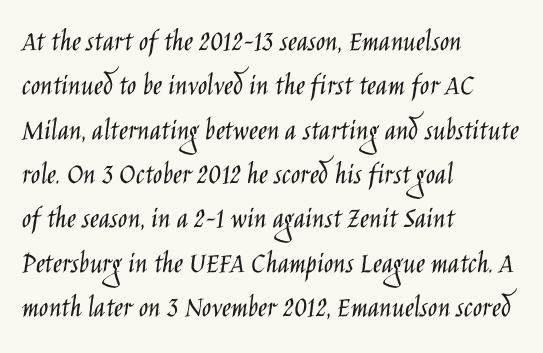
Q: Is the text bold? A: No.
Q: Is the text italic (slanted)? A: Yes.
Q: Is the typeface a serif or a sans-serif typeface? A: Sans-serif.
Q: Is the text underlined? A: No.
Q: How is the paragraph aligned? A: Left-aligned.
Q: Is the spacing between letters normal or unusually wide? A: Normal.
Q: Is the spacing between lines tight, normal or loose? A: Normal.
Q: Width (condensed, normal, or wide)? A: Condensed.
Q: Stroke contrast? A: Low.
Q: x-height? A: Large.
Q: Monospaced? A: No.
